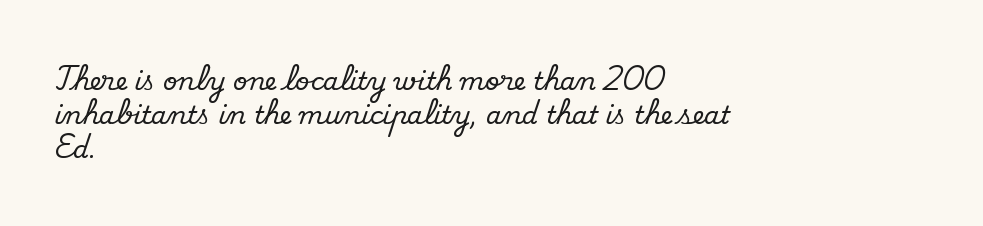
{"underline": "no", "align": "left", "line_spacing": "normal", "line_spacing_ratio": 1.37, "letter_spacing": "normal", "letter_spacing_em": 0.0, "glyph_px": 25}
